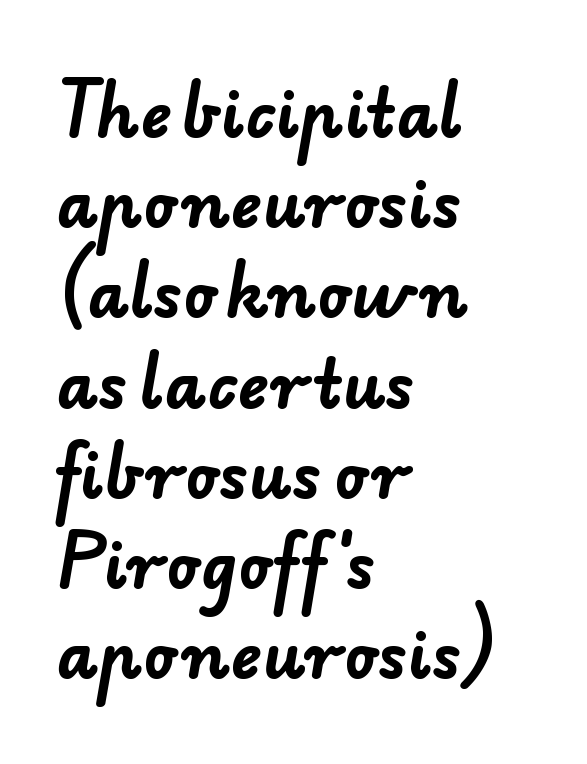
The image shows 64 px bold sans-serif type; set left-aligned, normal line spacing (1.41x), normal letter spacing, not underlined; low stroke contrast and a small x-height.
